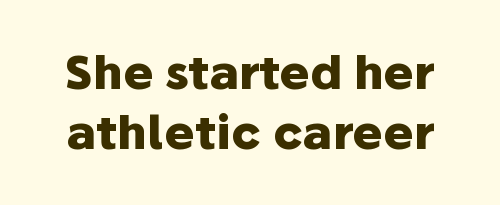
The image shows 46 px heavy sans-serif type, upright; set normal line spacing (1.31x), normal letter spacing, not underlined; low stroke contrast and a medium x-height.
